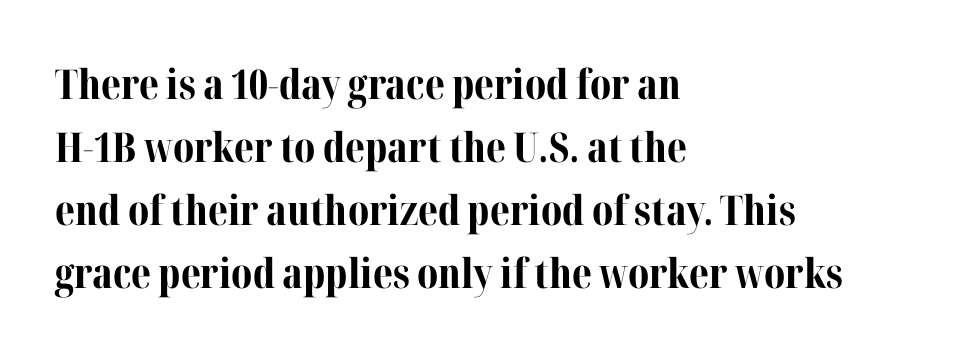
The image shows 41 px bold serif type, upright; set left-aligned, normal line spacing (1.54x), normal letter spacing, not underlined; medium stroke contrast and a medium x-height.
